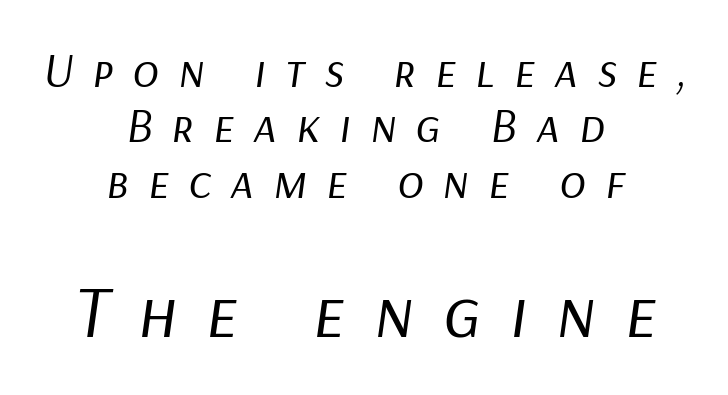
The image shows 74 px regular-weight type, italic (leaning right); set centered, tight line spacing (1.13x), unusually wide letter spacing (+0.39 em), not underlined; the second (bottom) block is 1.51x larger; low stroke contrast and a medium x-height.
